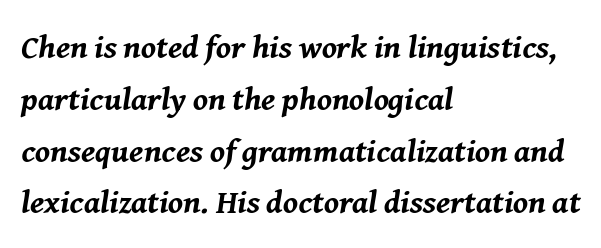
{"italic": "yes", "lean": "right", "slant_degrees": 8, "bold": "yes", "weight": "bold", "width": "normal", "stroke_contrast": "medium", "x_height": "medium", "monospaced": "no", "underline": "no", "align": "left", "line_spacing": "normal", "line_spacing_ratio": 1.57, "letter_spacing": "normal", "letter_spacing_em": 0.0, "glyph_px": 33}
